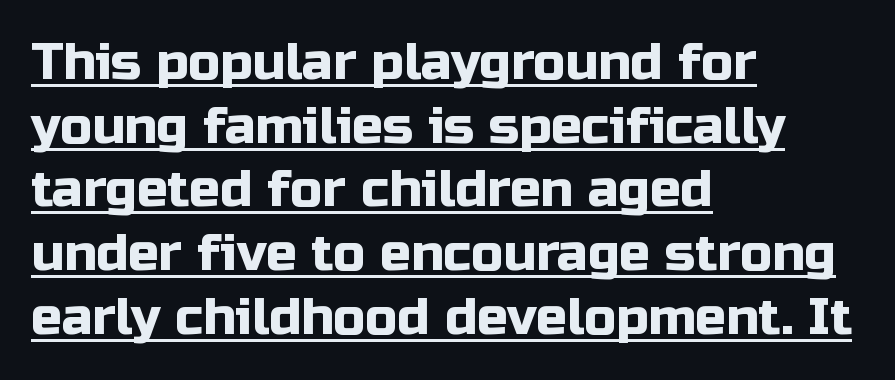
Underlining? Definitely there. Type style note: lacks serifs. Summary of vertical rhythm: regular, with standard interline spacing. Spacing verdict: proportional, widths tailored to each character. No extra tracking has been applied to these lines.
